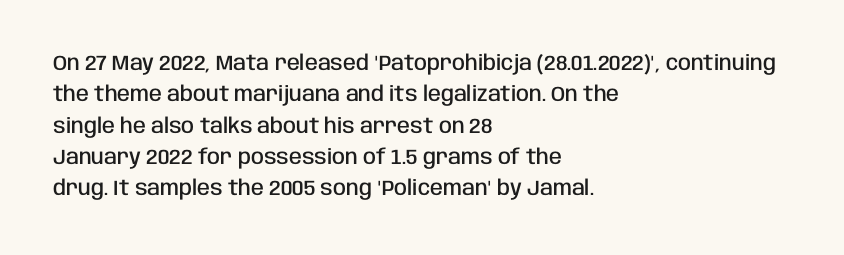
The image shows 21 px text type, upright; set left-aligned, normal line spacing (1.49x), normal letter spacing, not underlined.
